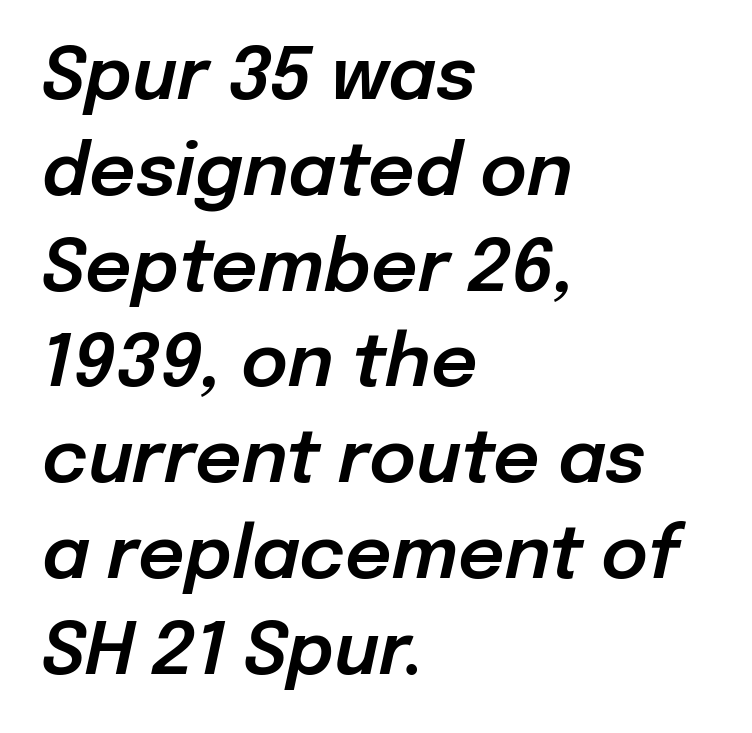
Proportional: the letters do not fall into vertical columns. Layout note: lines flush left. The face used here is rendered with its standard letterfit. Rows of type keep a routine distance in the vertical direction.
